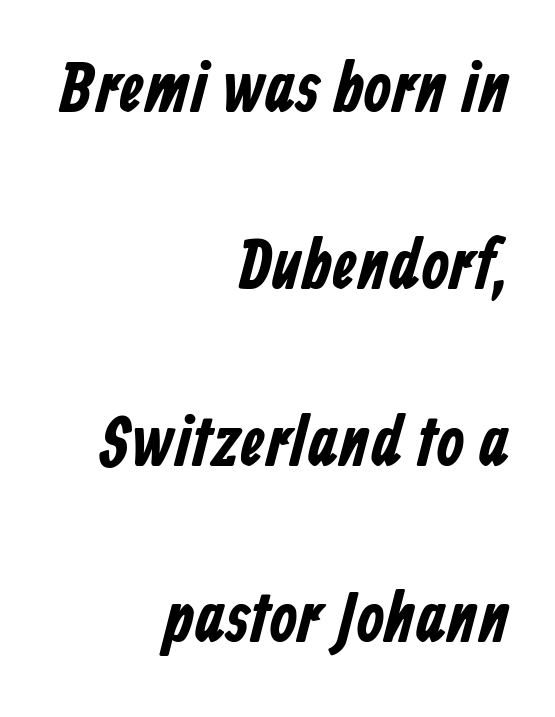
Q: Is the typeface a serif or a sans-serif typeface? A: Sans-serif.
Q: Is the text underlined? A: No.
Q: How is the paragraph aligned? A: Right-aligned.
Q: Is the spacing between letters normal or unusually wide? A: Normal.
Q: Is the spacing between lines tight, normal or loose? A: Loose.
Q: Width (condensed, normal, or wide)? A: Condensed.
Q: Stroke contrast? A: Low.
Q: x-height? A: Medium.
Q: Monospaced? A: No.
